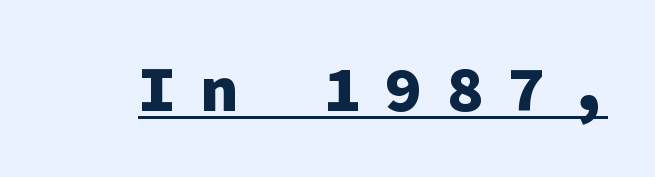
Q: Is the text bold? A: Yes.
Q: Is the text italic (slanted)? A: No, it is upright.
Q: Is the typeface a serif or a sans-serif typeface? A: Sans-serif.
Q: Is the text underlined? A: Yes.
Q: Is the spacing between letters normal or unusually wide? A: Unusually wide.
Q: Width (condensed, normal, or wide)? A: Normal.
Q: Stroke contrast? A: Low.
Q: x-height? A: Medium.
Q: Monospaced? A: Yes.
